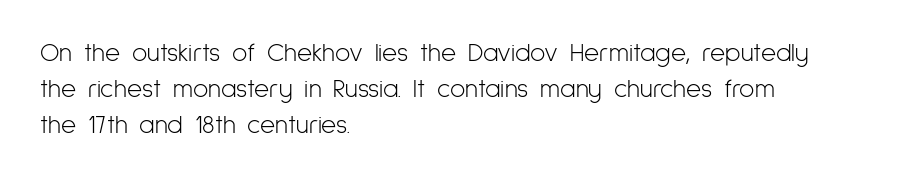
{"italic": "no", "bold": "no", "underline": "no", "align": "left", "line_spacing": "normal", "line_spacing_ratio": 1.38, "letter_spacing": "normal", "letter_spacing_em": 0.0, "glyph_px": 26}
